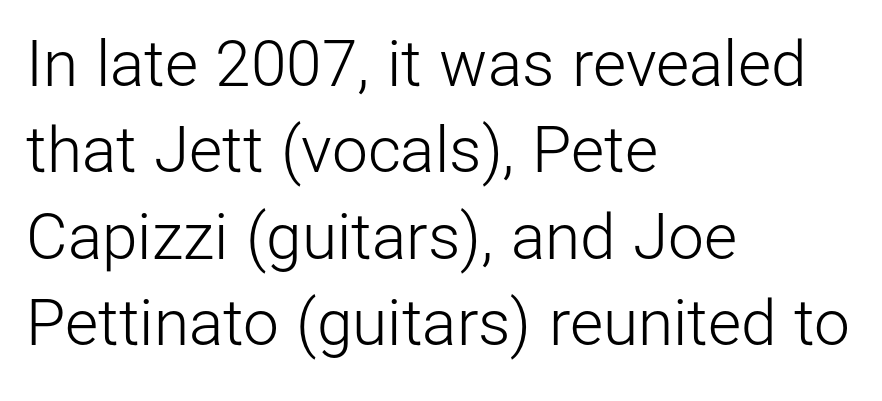
{"serif": "no", "italic": "no", "bold": "no", "weight": "light", "width": "normal", "stroke_contrast": "low", "x_height": "medium", "monospaced": "no", "underline": "no", "align": "left", "line_spacing": "normal", "line_spacing_ratio": 1.35, "letter_spacing": "normal", "letter_spacing_em": 0.0, "glyph_px": 64}
